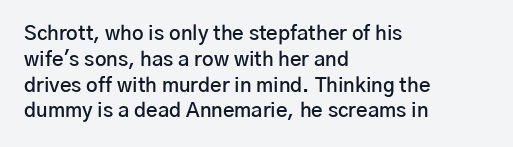
The image shows 20 px text type, upright; set left-aligned, normal line spacing (1.29x), normal letter spacing, not underlined.
